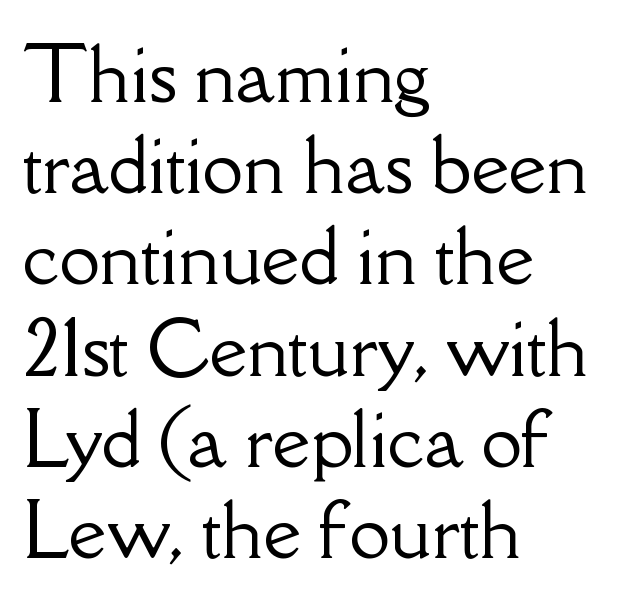
Q: Is the text italic (slanted)? A: No, it is upright.
Q: Is the typeface a serif or a sans-serif typeface? A: Serif.
Q: Is the text underlined? A: No.
Q: How is the paragraph aligned? A: Left-aligned.
Q: Is the spacing between letters normal or unusually wide? A: Normal.
Q: Is the spacing between lines tight, normal or loose? A: Normal.
Q: Width (condensed, normal, or wide)? A: Normal.
Q: Stroke contrast? A: Low.
Q: x-height? A: Small.
Q: Monospaced? A: No.
